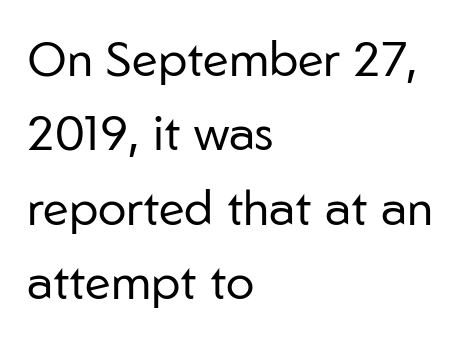
The image shows 48 px regular-weight sans-serif type, upright; set left-aligned, normal line spacing (1.55x), normal letter spacing, not underlined; low stroke contrast and a medium x-height.
